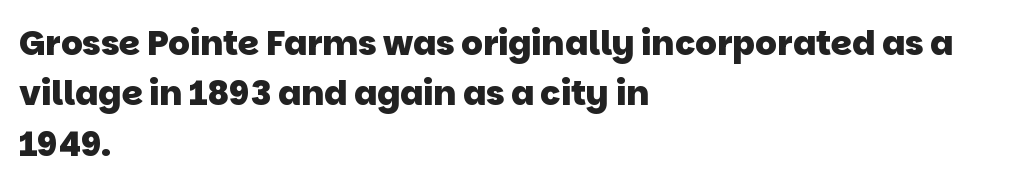
The image shows 34 px heavy sans-serif type; set left-aligned, normal line spacing (1.48x), normal letter spacing, not underlined; low stroke contrast and a large x-height.
